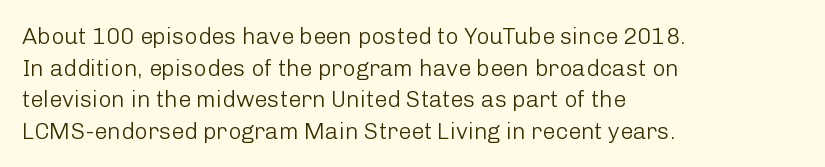
Q: Is the text bold? A: No.
Q: Is the text italic (slanted)? A: No, it is upright.
Q: Is the text underlined? A: No.
Q: How is the paragraph aligned? A: Left-aligned.
Q: Is the spacing between letters normal or unusually wide? A: Normal.
Q: Is the spacing between lines tight, normal or loose? A: Normal.
